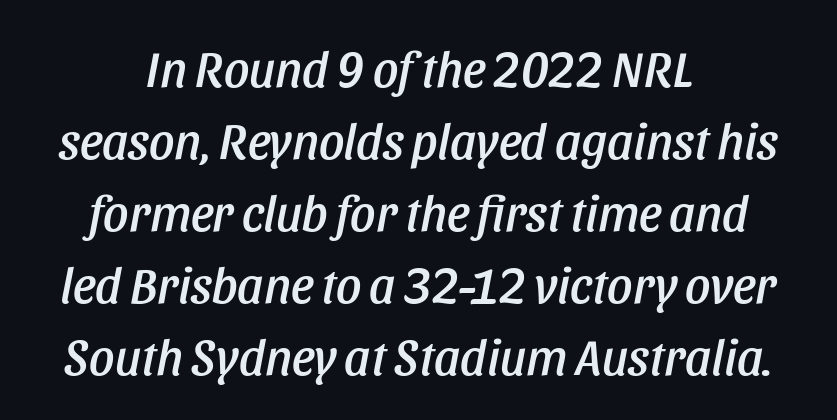
The image shows 50 px condensed type, italic (leaning right); set centered, normal line spacing (1.44x), normal letter spacing, not underlined; low stroke contrast and a large x-height.
